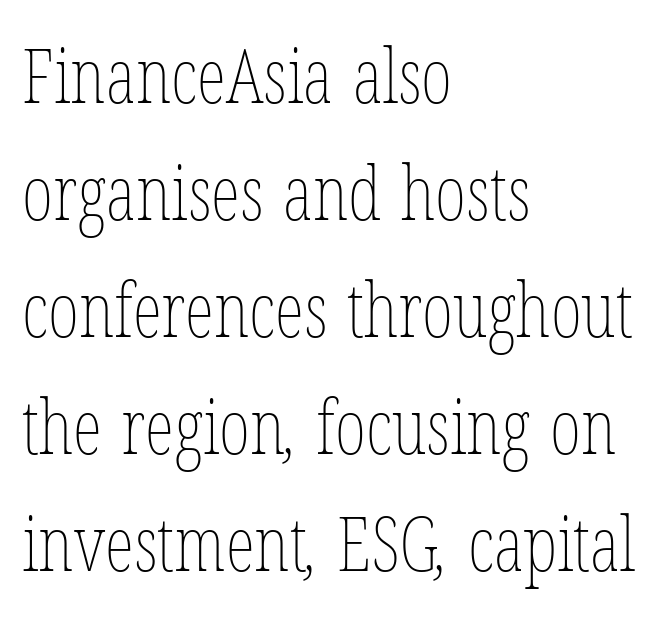
{"bold": "no", "weight": "thin", "width": "condensed", "stroke_contrast": "low", "x_height": "medium", "monospaced": "no", "underline": "no", "align": "left", "line_spacing": "normal", "line_spacing_ratio": 1.56, "letter_spacing": "normal", "letter_spacing_em": 0.0, "glyph_px": 75}
